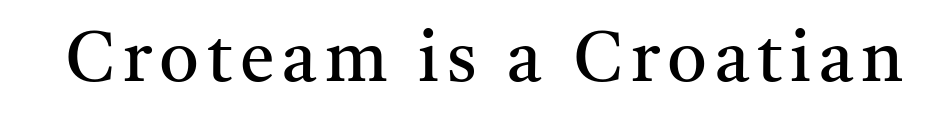
Q: Is the text bold? A: No.
Q: Is the text italic (slanted)? A: No, it is upright.
Q: Is the typeface a serif or a sans-serif typeface? A: Serif.
Q: Is the text underlined? A: No.
Q: Width (condensed, normal, or wide)? A: Normal.
Q: Stroke contrast? A: Medium.
Q: x-height? A: Medium.
Q: Monospaced? A: No.
